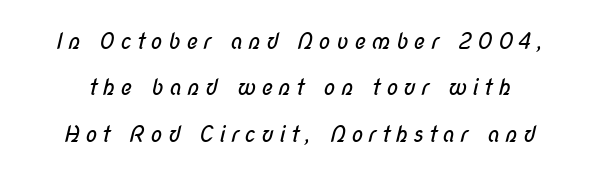
The image shows 22 px text type; set loose line spacing (2.11x), unusually wide letter spacing (+0.24 em), not underlined.
